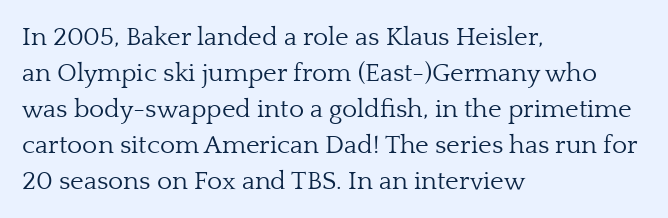
The characters are drawn with everyday or finer stroke widths. Line beginnings align vertically; line endings do not. Rule under the text: the space is simply empty. Words appear dense and cohesive because spacing is normal. Whoever set this chose a conventional vertical rhythm. Rendered with straight, roman letterforms.
